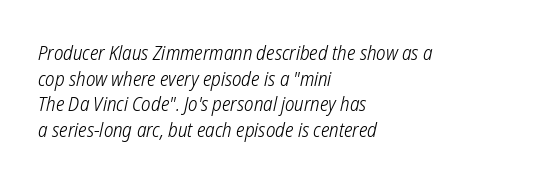
{"bold": "no", "underline": "no", "align": "left", "line_spacing": "normal", "line_spacing_ratio": 1.28, "letter_spacing": "normal", "letter_spacing_em": 0.0, "glyph_px": 20}
